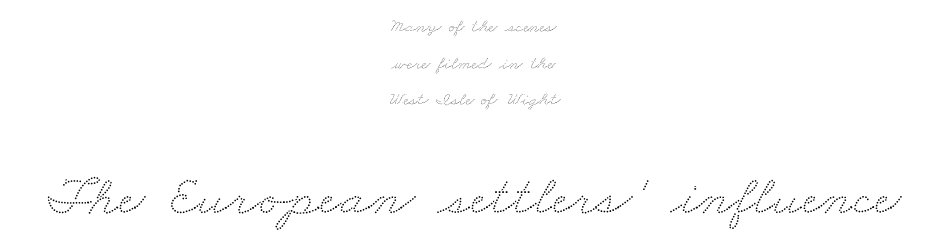
The image shows 58 px wide type; set centered, loose line spacing (1.93x), normal letter spacing, not underlined; the second (bottom) block is 3.05x larger; low stroke contrast and a small x-height.
